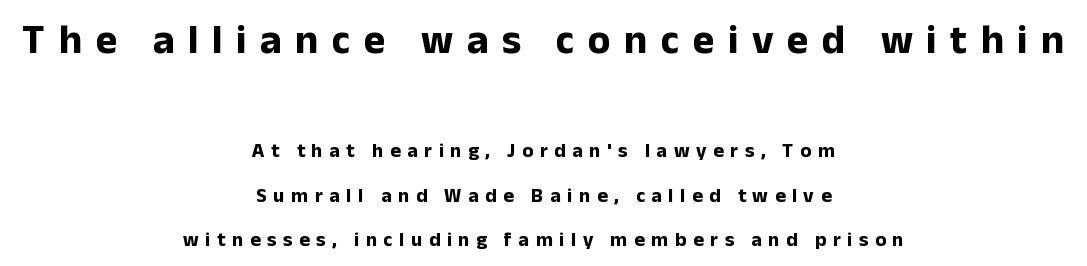
Is the letter spacing exaggerated? Yes — the characters are pushed far apart. Here the designer chose a conventional face with non-uniform glyph widths. If you drew a line through each stem, it would be perfectly vertical. Size contrast runs from large at the top to small at the bottom.
